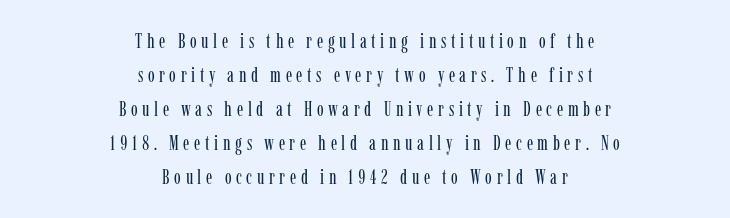
{"italic": "no", "bold": "no", "underline": "no", "align": "center", "line_spacing": "normal", "line_spacing_ratio": 1.7, "letter_spacing": "wide", "letter_spacing_em": 0.23, "glyph_px": 20}
